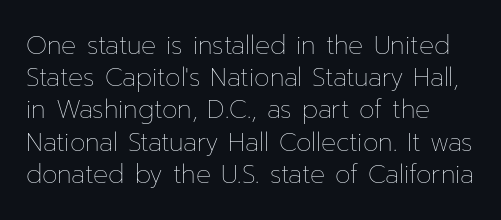
Q: Is the text bold? A: No.
Q: Is the text italic (slanted)? A: No, it is upright.
Q: Is the text underlined? A: No.
Q: Is the spacing between letters normal or unusually wide? A: Normal.
Q: Is the spacing between lines tight, normal or loose? A: Normal.
